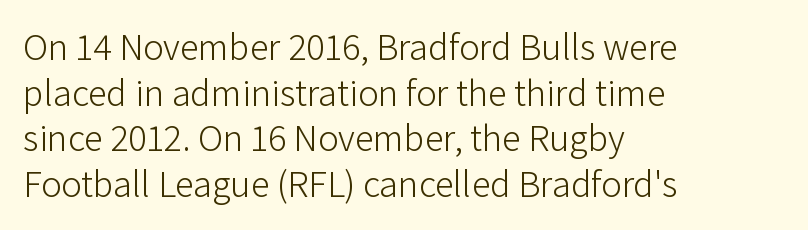
Q: Is the text bold? A: No.
Q: Is the text italic (slanted)? A: No, it is upright.
Q: Is the typeface a serif or a sans-serif typeface? A: Sans-serif.
Q: Is the text underlined? A: No.
Q: How is the paragraph aligned? A: Left-aligned.
Q: Is the spacing between letters normal or unusually wide? A: Normal.
Q: Width (condensed, normal, or wide)? A: Normal.
Q: Stroke contrast? A: Low.
Q: x-height? A: Medium.
Q: Monospaced? A: No.
